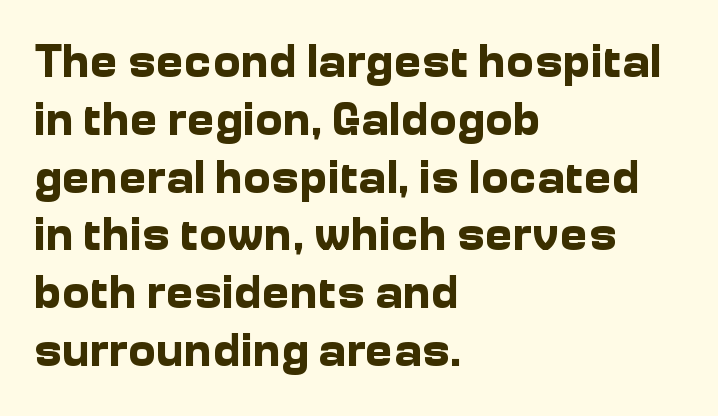
{"serif": "no", "italic": "no", "bold": "yes", "weight": "bold", "width": "normal", "stroke_contrast": "low", "x_height": "medium", "monospaced": "no", "underline": "no", "align": "left", "line_spacing_ratio": 1.23, "letter_spacing": "normal", "letter_spacing_em": 0.0, "glyph_px": 47}
